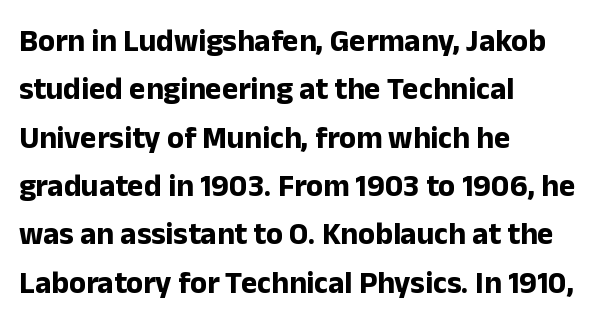
Q: Is the text bold? A: Yes.
Q: Is the text italic (slanted)? A: No, it is upright.
Q: Is the typeface a serif or a sans-serif typeface? A: Sans-serif.
Q: Is the text underlined? A: No.
Q: How is the paragraph aligned? A: Left-aligned.
Q: Is the spacing between letters normal or unusually wide? A: Normal.
Q: Is the spacing between lines tight, normal or loose? A: Normal.
Q: Width (condensed, normal, or wide)? A: Normal.
Q: Stroke contrast? A: Low.
Q: x-height? A: Medium.
Q: Monospaced? A: No.
